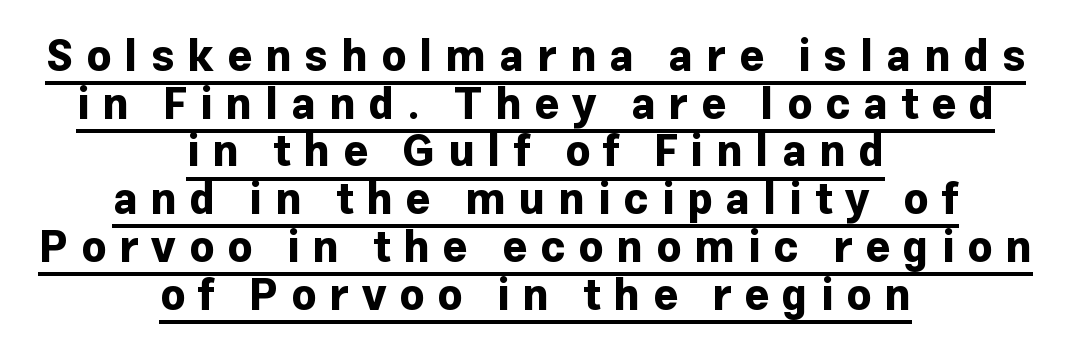
Check where the strokes stop: nothing finishes them off — pure sans. Think of a printed novel: that variable character pitch is what you see here. These lines have a slow, spaced-out rhythm from letter to letter. Summary of vertical rhythm: compact, with narrow interline spacing. The passage is arranged like a title page — every line centered. Emphasis by weight is at full strength: bold.
